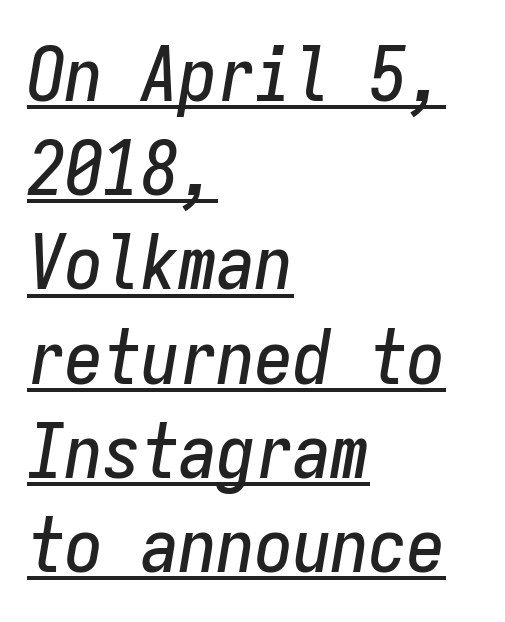
Q: Is the text italic (slanted)? A: Yes, it leans right by about 9 degrees.
Q: Is the text underlined? A: Yes.
Q: How is the paragraph aligned? A: Left-aligned.
Q: Is the spacing between letters normal or unusually wide? A: Normal.
Q: Width (condensed, normal, or wide)? A: Condensed.
Q: Stroke contrast? A: Low.
Q: x-height? A: Medium.
Q: Monospaced? A: Yes.
